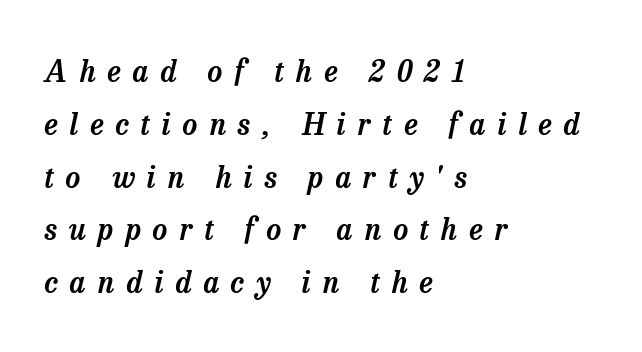
The image shows 29 px serif type, italic (leaning right); set left-aligned, line spacing 1.82x, unusually wide letter spacing (+0.41 em), not underlined; low stroke contrast and a medium x-height.
